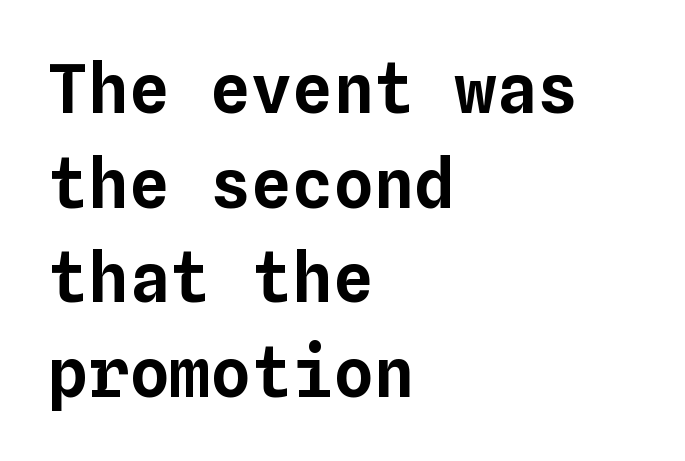
The image shows 68 px text type, upright, monospaced; set left-aligned, normal line spacing (1.39x), normal letter spacing, not underlined; low stroke contrast and a medium x-height.
